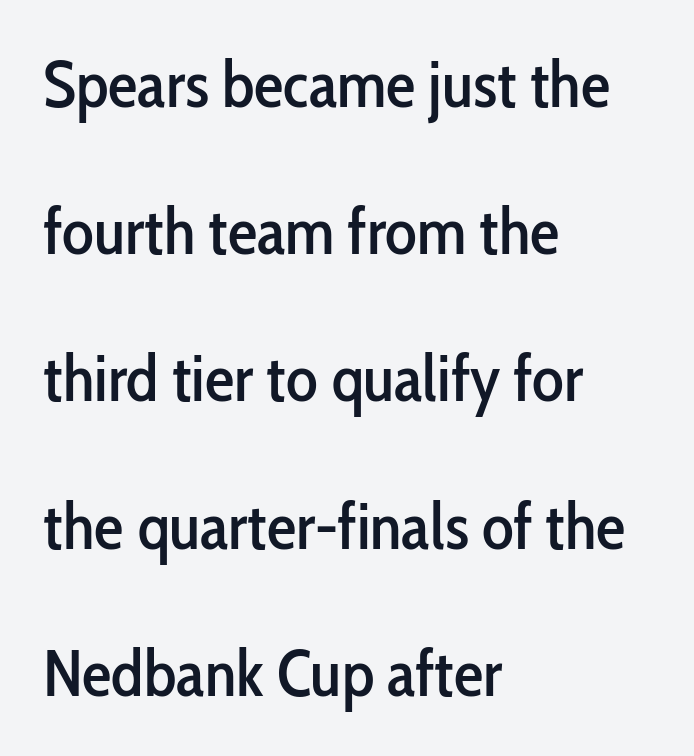
Q: Is the text italic (slanted)? A: No, it is upright.
Q: Is the typeface a serif or a sans-serif typeface? A: Sans-serif.
Q: Is the text underlined? A: No.
Q: How is the paragraph aligned? A: Left-aligned.
Q: Is the spacing between letters normal or unusually wide? A: Normal.
Q: Is the spacing between lines tight, normal or loose? A: Loose.
Q: Width (condensed, normal, or wide)? A: Condensed.
Q: Stroke contrast? A: Low.
Q: x-height? A: Medium.
Q: Monospaced? A: No.
